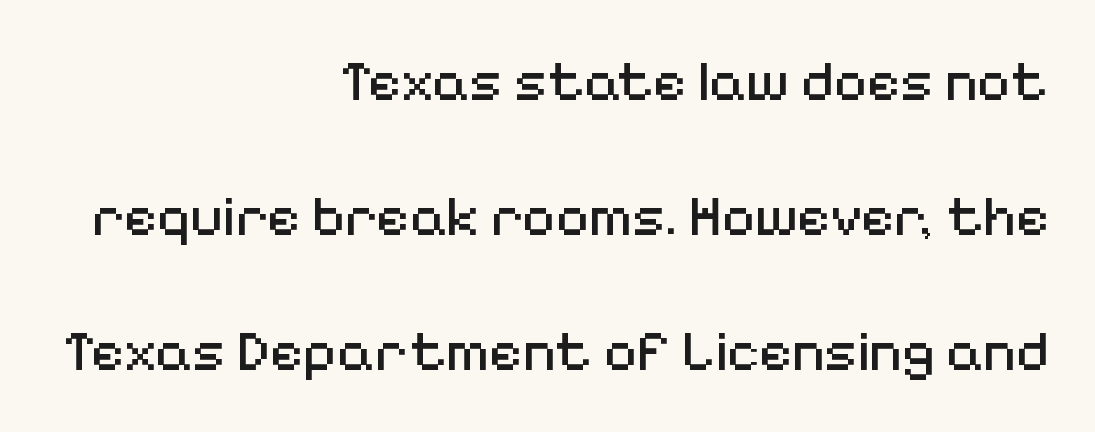
{"serif": "no", "italic": "no", "bold": "no", "weight": "regular", "width": "normal", "stroke_contrast": "medium", "x_height": "medium", "monospaced": "no", "underline": "no", "align": "right", "line_spacing": "loose", "line_spacing_ratio": 2.37, "letter_spacing": "normal", "letter_spacing_em": 0.0, "glyph_px": 57}
